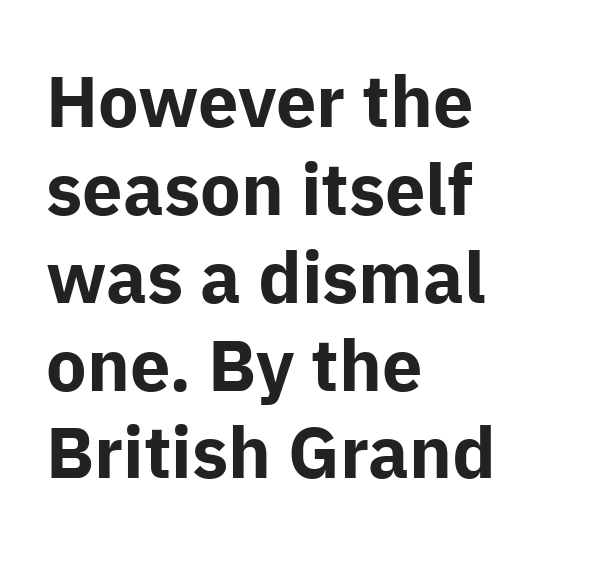
{"serif": "no", "italic": "no", "bold": "yes", "weight": "bold", "width": "normal", "stroke_contrast": "low", "x_height": "medium", "monospaced": "no", "underline": "no", "align": "left", "line_spacing_ratio": 1.22, "letter_spacing": "normal", "letter_spacing_em": 0.0, "glyph_px": 72}
